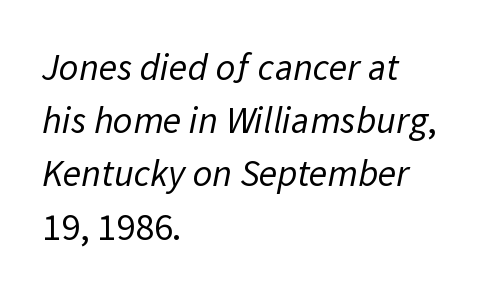
Counters stay open thanks to moderate or lighter strokes. The typeface chosen for these lines omits serifs. The glyphs are unaccompanied by any horizontal stroke below them. One glance says typical: line gaps are just what's usual. Is this a fixed-width face? No — the glyphs have proportional, varying widths. These lines keep a tight, regular rhythm from letter to letter.
